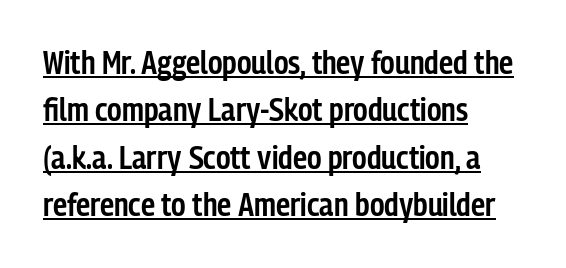
Q: Is the text bold? A: Semi-bold.
Q: Is the text italic (slanted)? A: No, it is upright.
Q: Is the typeface a serif or a sans-serif typeface? A: Sans-serif.
Q: Is the text underlined? A: Yes.
Q: How is the paragraph aligned? A: Left-aligned.
Q: Is the spacing between letters normal or unusually wide? A: Normal.
Q: Is the spacing between lines tight, normal or loose? A: Normal.
Q: Width (condensed, normal, or wide)? A: Condensed.
Q: Stroke contrast? A: Low.
Q: x-height? A: Medium.
Q: Monospaced? A: No.
